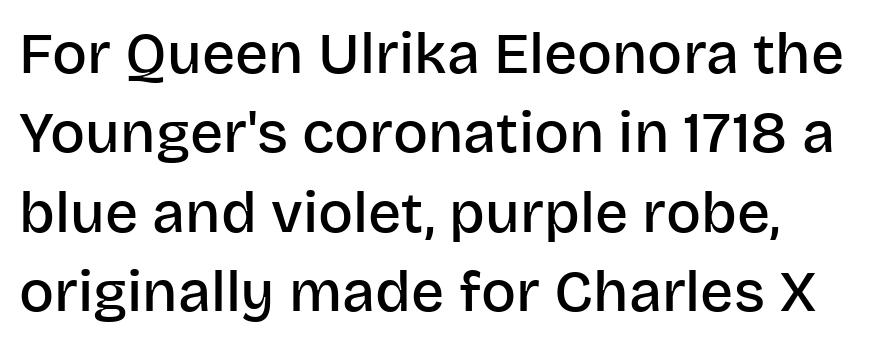
Vertical strokes here are truly vertical. How heavy is the stroke? Medium-heavy — a semibold, shy of bold. A sans-serif font was chosen for this passage. The type is set solid horizontally, with unmodified tracking.
